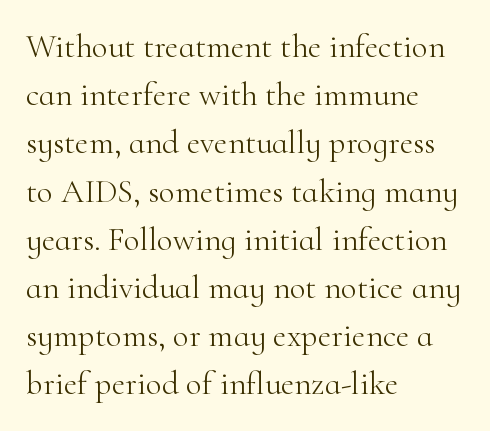
Q: Is the text bold? A: No.
Q: Is the text italic (slanted)? A: No, it is upright.
Q: Is the typeface a serif or a sans-serif typeface? A: Serif.
Q: Is the text underlined? A: No.
Q: How is the paragraph aligned? A: Left-aligned.
Q: Is the spacing between letters normal or unusually wide? A: Normal.
Q: Is the spacing between lines tight, normal or loose? A: Normal.
Q: Width (condensed, normal, or wide)? A: Normal.
Q: Stroke contrast? A: High.
Q: x-height? A: Small.
Q: Monospaced? A: No.
